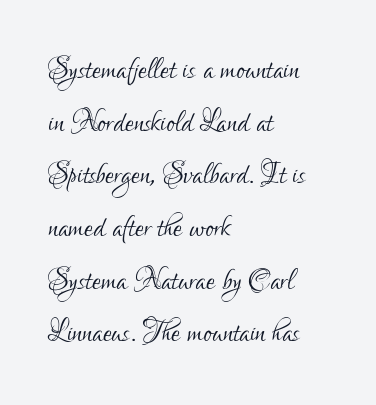
Q: Is the text bold? A: No.
Q: Is the text italic (slanted)? A: Yes.
Q: Is the typeface a serif or a sans-serif typeface? A: Sans-serif.
Q: Is the text underlined? A: No.
Q: How is the paragraph aligned? A: Left-aligned.
Q: Is the spacing between letters normal or unusually wide? A: Normal.
Q: Is the spacing between lines tight, normal or loose? A: Normal.
Q: Width (condensed, normal, or wide)? A: Condensed.
Q: Stroke contrast? A: Low.
Q: x-height? A: Small.
Q: Monospaced? A: No.
